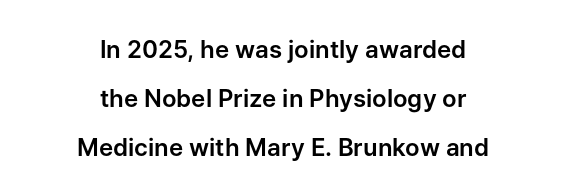
Q: Is the text italic (slanted)? A: No, it is upright.
Q: Is the text underlined? A: No.
Q: How is the paragraph aligned? A: Centered.
Q: Is the spacing between letters normal or unusually wide? A: Normal.
Q: Is the spacing between lines tight, normal or loose? A: Loose.
